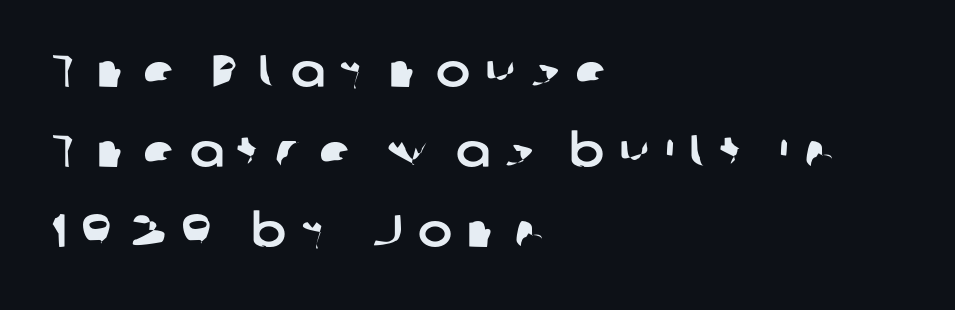
{"serif": "no", "width": "normal", "stroke_contrast": "low", "x_height": "medium", "monospaced": "no", "underline": "no", "align": "left", "line_spacing_ratio": 1.74, "letter_spacing": "wide", "letter_spacing_em": 0.32, "glyph_px": 46}
